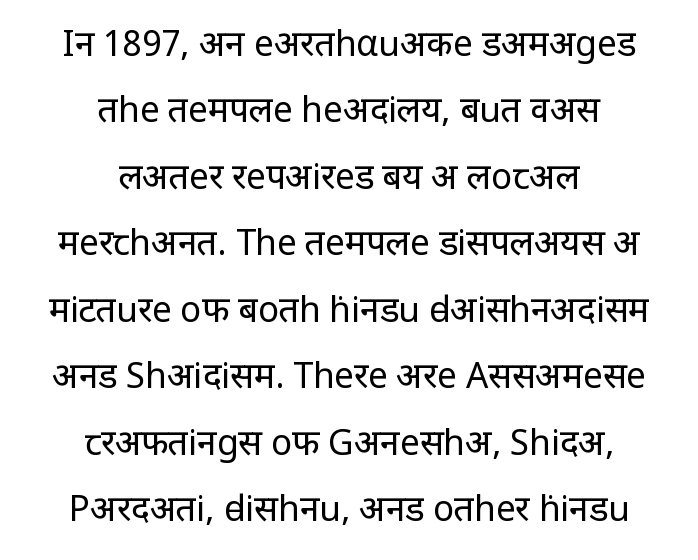
{"serif": "no", "italic": "no", "bold": "no", "weight": "regular", "width": "condensed", "stroke_contrast": "low", "x_height": "large", "monospaced": "no", "underline": "no", "align": "center", "line_spacing": "loose", "line_spacing_ratio": 1.9, "letter_spacing": "normal", "letter_spacing_em": 0.0, "glyph_px": 35}
